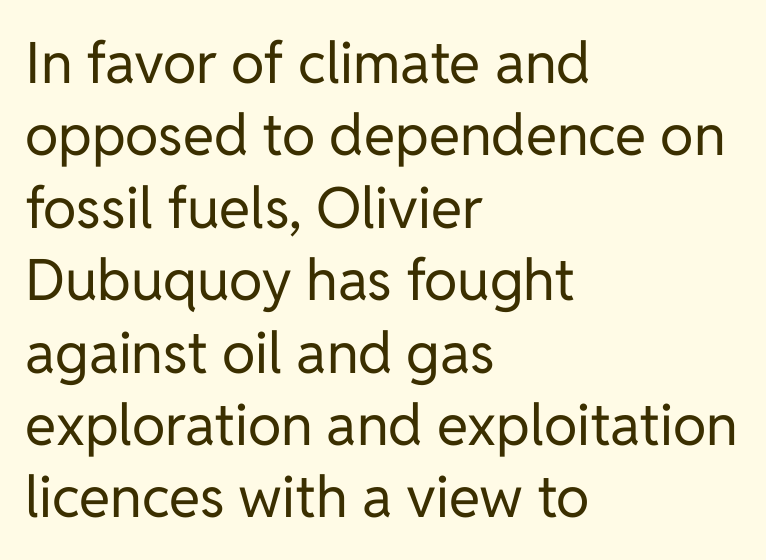
Rendered with straight, roman letterforms. The paragraph has a hard left edge and a soft right edge. No heavy texture on the line: the type isn't bold. Letter spacing: default.
